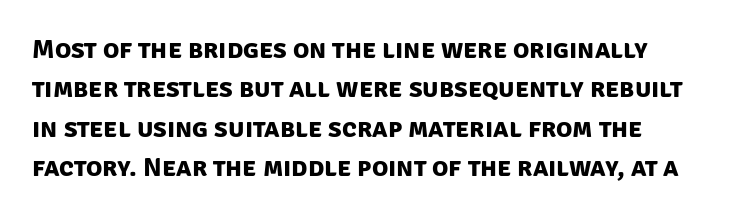
Q: Is the text bold? A: Yes.
Q: Is the text underlined? A: No.
Q: How is the paragraph aligned? A: Left-aligned.
Q: Is the spacing between letters normal or unusually wide? A: Normal.
Q: Is the spacing between lines tight, normal or loose? A: Normal.
